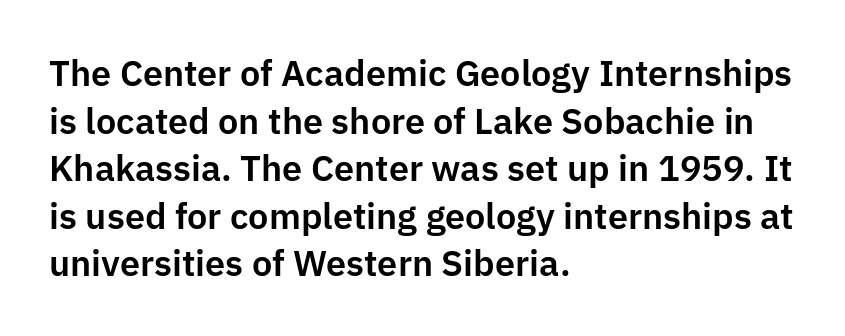
Q: Is the text italic (slanted)? A: No, it is upright.
Q: Is the typeface a serif or a sans-serif typeface? A: Sans-serif.
Q: Is the text underlined? A: No.
Q: How is the paragraph aligned? A: Left-aligned.
Q: Is the spacing between letters normal or unusually wide? A: Normal.
Q: Is the spacing between lines tight, normal or loose? A: Normal.
Q: Width (condensed, normal, or wide)? A: Normal.
Q: Stroke contrast? A: Low.
Q: x-height? A: Medium.
Q: Monospaced? A: No.
